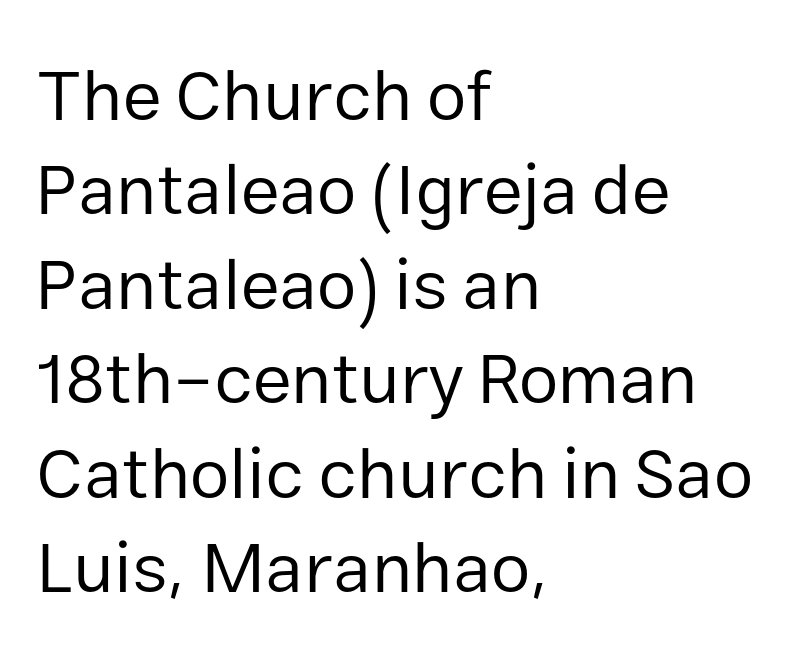
The image shows 71 px regular-weight sans-serif type, upright; set left-aligned, normal line spacing (1.33x), normal letter spacing, not underlined; low stroke contrast and a medium x-height.
